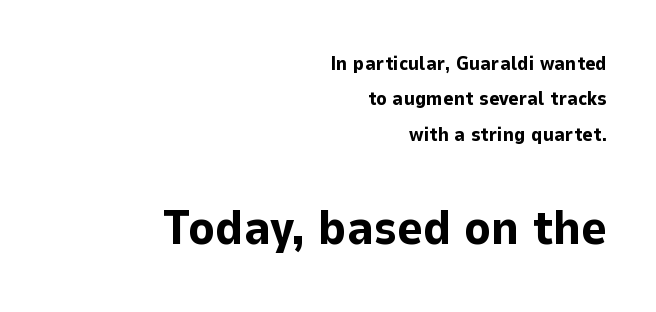
Decoration check: the copy has no underline. Check where the strokes stop: nothing finishes them off — pure sans. Caption: bold face, heavy strokes. Here the designer chose a conventional face with non-uniform glyph widths. Italic? Not at all — the glyphs are vertical. Small over large — that's the arrangement of the two blocks here.
